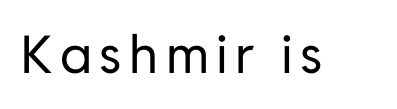
{"serif": "no", "italic": "no", "bold": "no", "weight": "regular", "width": "normal", "stroke_contrast": "low", "x_height": "medium", "monospaced": "no", "underline": "no", "glyph_px": 52}
